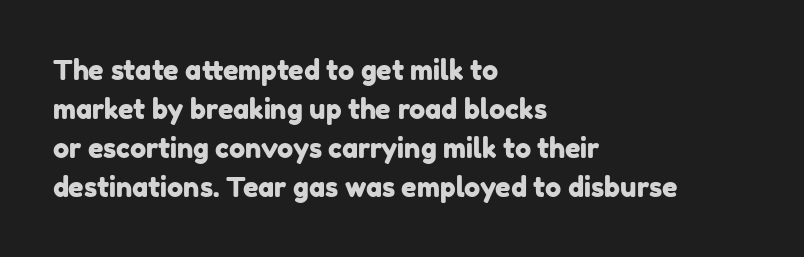
Q: Is the text underlined? A: No.
Q: How is the paragraph aligned? A: Left-aligned.
Q: Is the spacing between letters normal or unusually wide? A: Normal.
Q: Is the spacing between lines tight, normal or loose? A: Normal.
